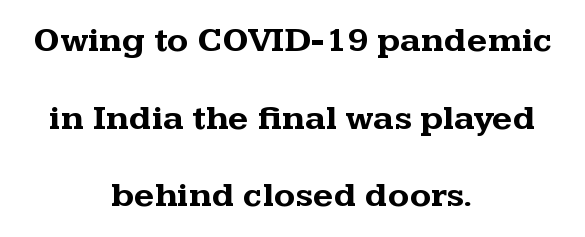
You could fit nearly another row in the gap between these rows. The words here are not underlined. What kind of face is this? One with serifs. Strong, thick strokes mark this as bold type. Tall strokes in this sample are plumb rather than angled.
